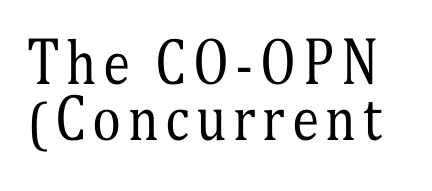
{"serif": "yes", "italic": "no", "bold": "no", "weight": "regular", "width": "condensed", "stroke_contrast": "medium", "x_height": "medium", "monospaced": "no", "underline": "no", "line_spacing": "tight", "line_spacing_ratio": 1.01, "glyph_px": 55}
